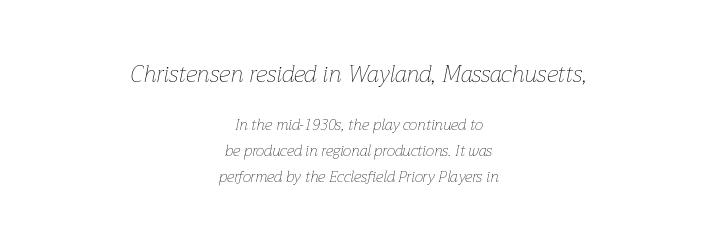
Q: Is the text bold? A: No.
Q: Is the text italic (slanted)? A: Yes, it leans right by about 12 degrees.
Q: Is the text underlined? A: No.
Q: How is the paragraph aligned? A: Centered.
Q: Is the spacing between letters normal or unusually wide? A: Normal.
Q: Which block of text is set in a larger size, the first (top) or the second (bottom)? A: The first (top) one.
